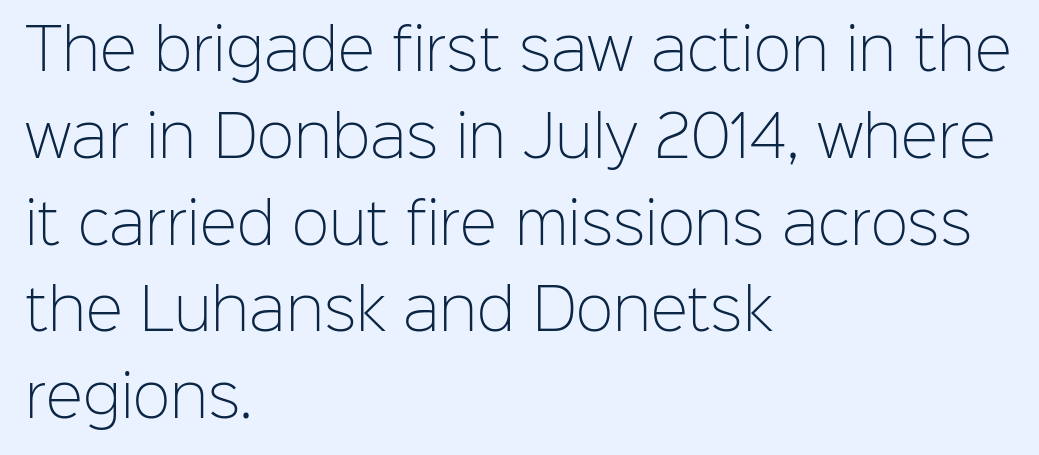
Stems and bowls with no extra thickness — not bold. The designer went with a sans here, leaving each stem footless. It's the straight-up-and-down kind of type. Line spacing here is normal. The gap between lines stays unmarked.
